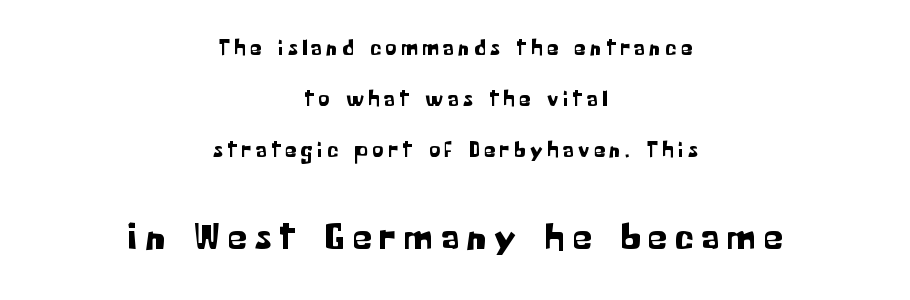
The image shows 38 px sans-serif type, upright; set centered, loose line spacing (2.31x), unusually wide letter spacing (+0.22 em), not underlined; the second (bottom) block is 1.73x larger; low stroke contrast and a medium x-height.
